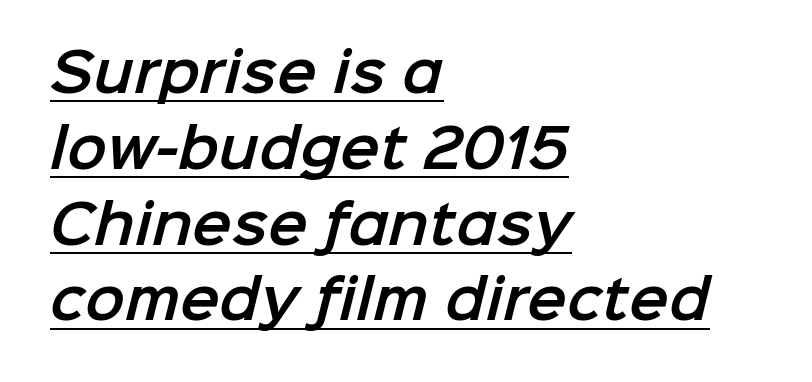
The image shows 53 px sans-serif type; set left-aligned, normal line spacing (1.43x), normal letter spacing, underlined; low stroke contrast and a medium x-height.
